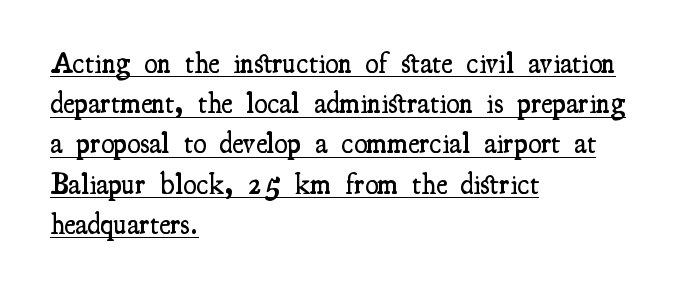
{"serif": "yes", "italic": "no", "bold": "semi", "weight": "semibold", "width": "condensed", "stroke_contrast": "medium", "x_height": "small", "monospaced": "no", "underline": "yes", "align": "left", "line_spacing": "normal", "line_spacing_ratio": 1.34, "letter_spacing": "normal", "letter_spacing_em": 0.0, "glyph_px": 30}
